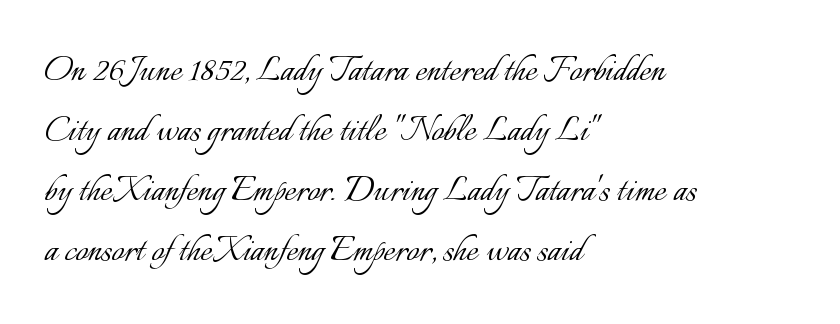
{"bold": "no", "weight": "light", "width": "normal", "stroke_contrast": "low", "x_height": "small", "monospaced": "no", "underline": "no", "align": "left", "line_spacing": "normal", "line_spacing_ratio": 1.36, "letter_spacing": "normal", "letter_spacing_em": 0.0, "glyph_px": 44}
